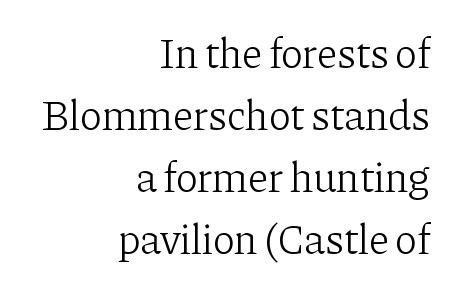
The image shows 42 px light serif type, upright; set right-aligned, normal line spacing (1.48x), normal letter spacing, not underlined; low stroke contrast and a medium x-height.
